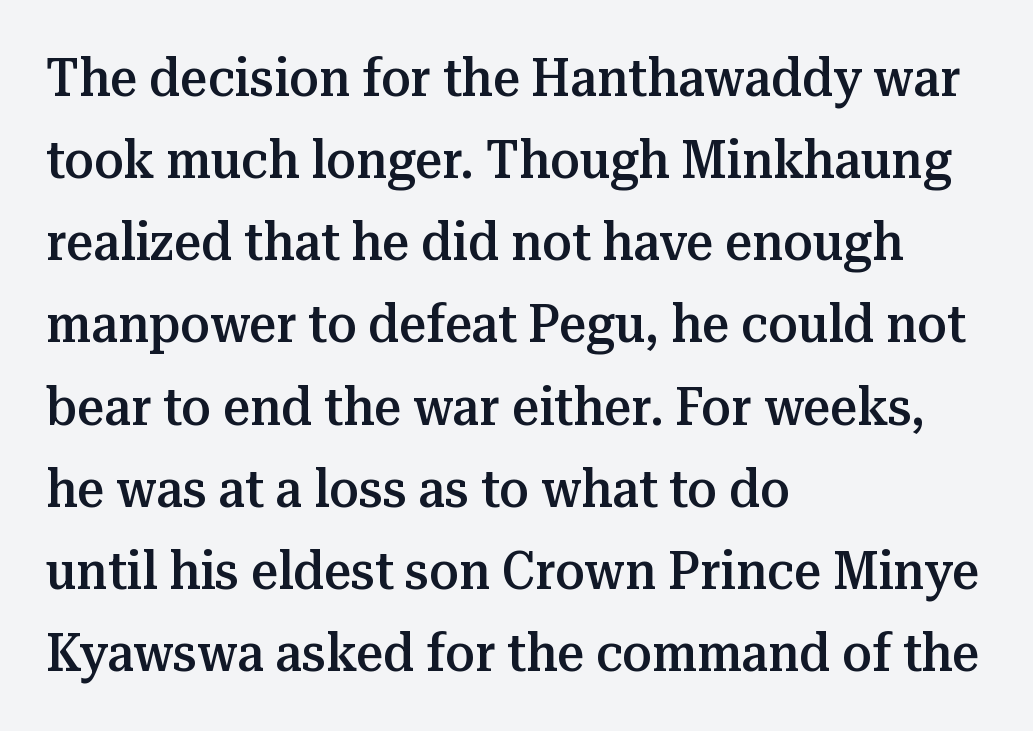
{"serif": "yes", "italic": "no", "bold": "semi", "weight": "semibold", "width": "normal", "stroke_contrast": "medium", "x_height": "medium", "monospaced": "no", "underline": "no", "align": "left", "line_spacing": "normal", "line_spacing_ratio": 1.55, "letter_spacing": "normal", "letter_spacing_em": 0.0, "glyph_px": 53}
